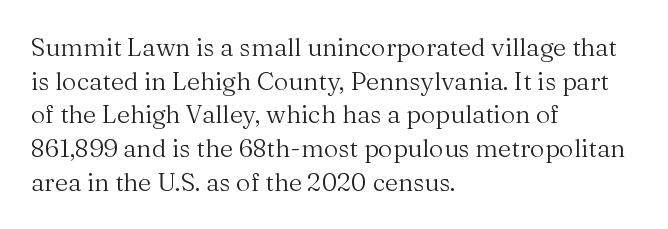
The image shows 25 px text type, upright; set left-aligned, normal line spacing (1.35x), normal letter spacing, not underlined.
